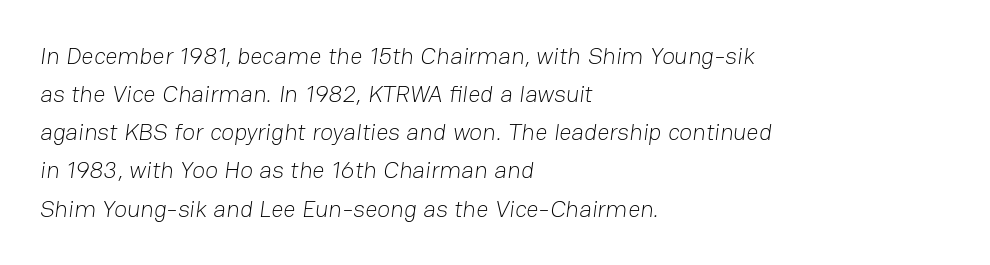
The image shows 24 px text type; set left-aligned, normal line spacing (1.59x), normal letter spacing, not underlined.
